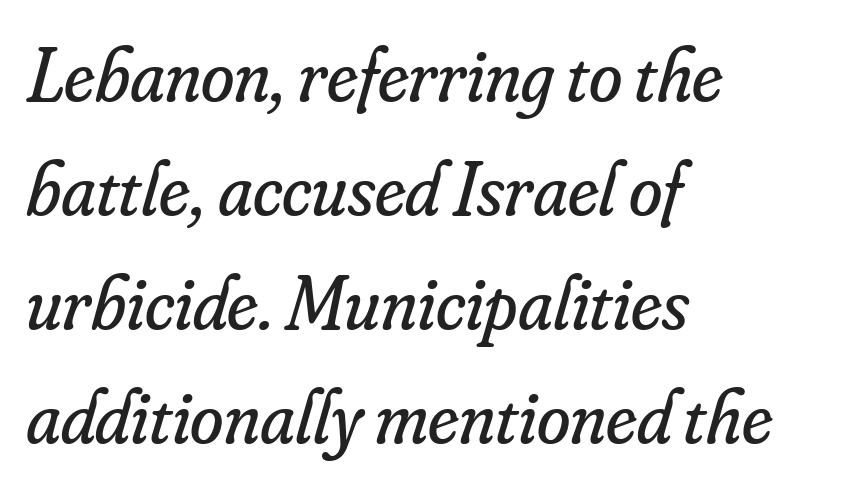
Q: Is the text bold? A: No.
Q: Is the text italic (slanted)? A: Yes, it leans right by about 16 degrees.
Q: Is the typeface a serif or a sans-serif typeface? A: Serif.
Q: Is the text underlined? A: No.
Q: How is the paragraph aligned? A: Left-aligned.
Q: Is the spacing between letters normal or unusually wide? A: Normal.
Q: Is the spacing between lines tight, normal or loose? A: Normal.
Q: Width (condensed, normal, or wide)? A: Normal.
Q: Stroke contrast? A: Low.
Q: x-height? A: Small.
Q: Monospaced? A: No.
